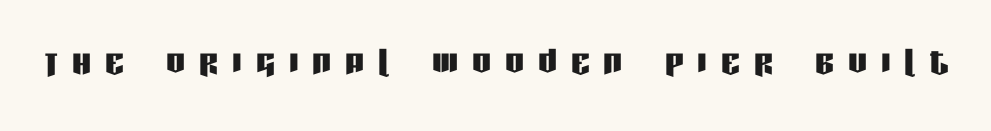
{"serif": "no", "italic": "no", "width": "condensed", "stroke_contrast": "low", "x_height": "large", "monospaced": "no", "underline": "no", "letter_spacing": "wide", "letter_spacing_em": 0.3, "glyph_px": 47}
